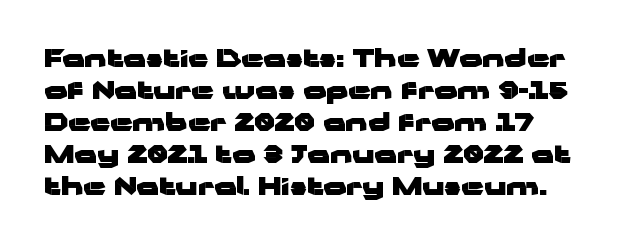
Q: Is the text bold? A: Yes.
Q: Is the text italic (slanted)? A: No, it is upright.
Q: Is the text underlined? A: No.
Q: Is the spacing between letters normal or unusually wide? A: Normal.
Q: Is the spacing between lines tight, normal or loose? A: Normal.
